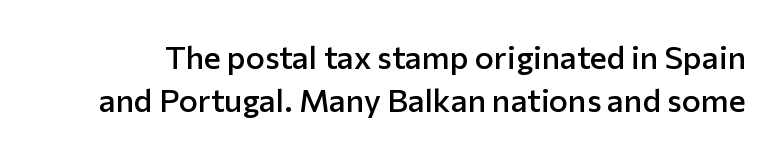
This sample keeps an unexceptional amount of space between lines. This rendering features lettering with no underline. In terms of letterform style, serifs are entirely absent. Notice the strokes are somewhat thickened but not fully heavy: this is a semibold. These lines are rendered in a variable-pitch font.
